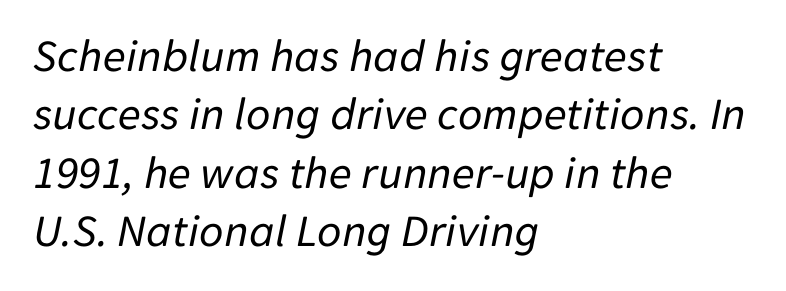
{"italic": "yes", "lean": "right", "slant_degrees": 11, "bold": "no", "weight": "regular", "width": "normal", "stroke_contrast": "low", "x_height": "medium", "monospaced": "no", "underline": "no", "align": "left", "line_spacing_ratio": 1.24, "letter_spacing": "normal", "letter_spacing_em": 0.0, "glyph_px": 47}
